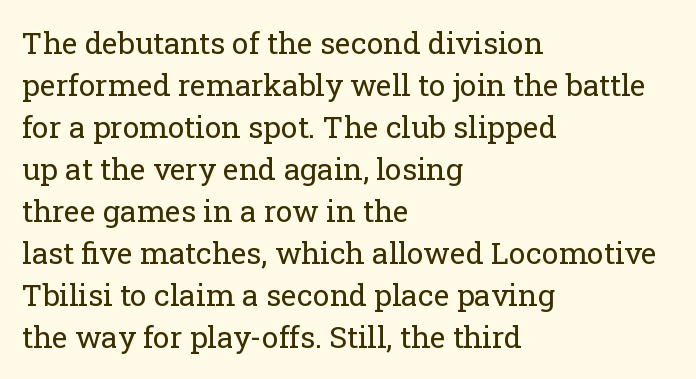
The leading is moderate, giving the passage an even texture. Varying glyph widths throughout — classic text-font behaviour. The string is rendered with underlining switched off. Serif or sans? Serif — the stroke terminals have little feet. Casual observation: everything's shoved over to the left.
